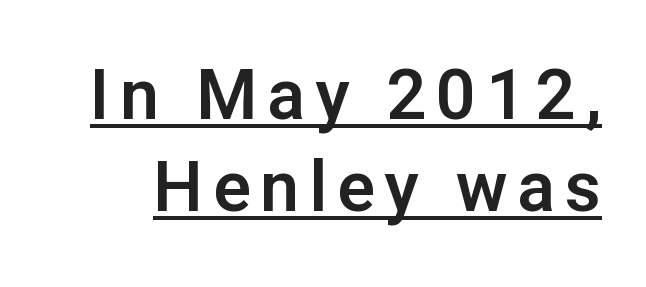
{"serif": "no", "italic": "no", "width": "normal", "stroke_contrast": "low", "x_height": "medium", "monospaced": "no", "underline": "yes", "line_spacing": "normal", "line_spacing_ratio": 1.32, "glyph_px": 70}
